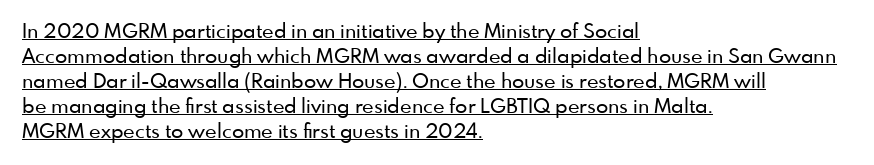
{"italic": "no", "underline": "yes", "align": "left", "line_spacing": "normal", "line_spacing_ratio": 1.25, "letter_spacing": "normal", "letter_spacing_em": 0.0, "glyph_px": 20}
